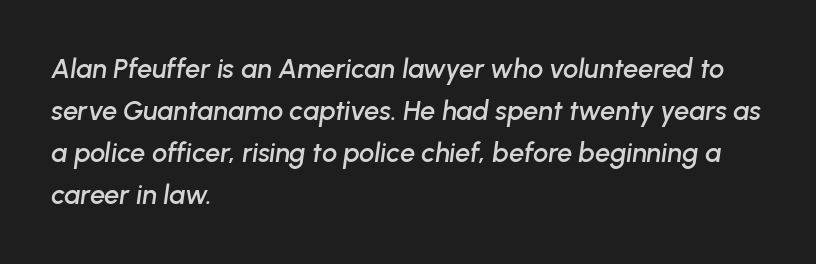
The image shows 27 px text type, italic (leaning right); set left-aligned, normal line spacing (1.56x), normal letter spacing, not underlined.
